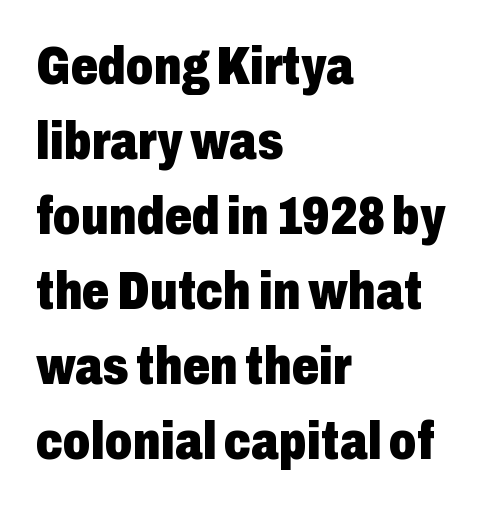
{"serif": "no", "italic": "no", "bold": "yes", "weight": "heavy", "width": "condensed", "stroke_contrast": "low", "x_height": "medium", "monospaced": "no", "underline": "no", "align": "left", "line_spacing": "normal", "line_spacing_ratio": 1.39, "letter_spacing": "normal", "letter_spacing_em": 0.0, "glyph_px": 54}
